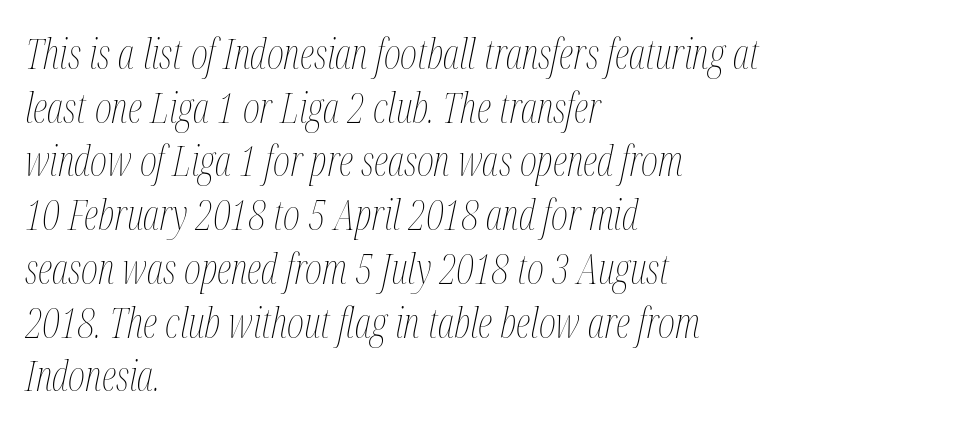
Q: Is the text bold? A: No.
Q: Is the text italic (slanted)? A: Yes, it leans right by about 12 degrees.
Q: Is the text underlined? A: No.
Q: How is the paragraph aligned? A: Left-aligned.
Q: Is the spacing between letters normal or unusually wide? A: Normal.
Q: Is the spacing between lines tight, normal or loose? A: Normal.
Q: Width (condensed, normal, or wide)? A: Condensed.
Q: Stroke contrast? A: Medium.
Q: x-height? A: Medium.
Q: Monospaced? A: No.
